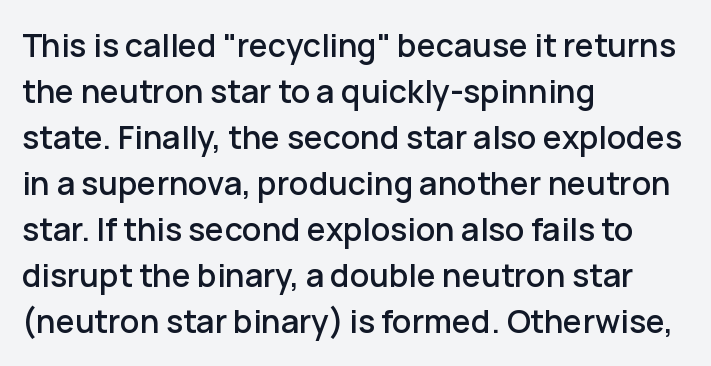
Q: Is the text italic (slanted)? A: No, it is upright.
Q: Is the typeface a serif or a sans-serif typeface? A: Sans-serif.
Q: Is the text underlined? A: No.
Q: How is the paragraph aligned? A: Left-aligned.
Q: Is the spacing between letters normal or unusually wide? A: Normal.
Q: Is the spacing between lines tight, normal or loose? A: Normal.
Q: Width (condensed, normal, or wide)? A: Normal.
Q: Stroke contrast? A: Low.
Q: x-height? A: Medium.
Q: Monospaced? A: No.
